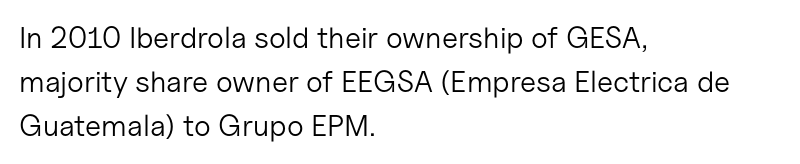
The image shows 30 px light sans-serif type, upright; set left-aligned, normal line spacing (1.47x), normal letter spacing, not underlined; low stroke contrast and a medium x-height.
